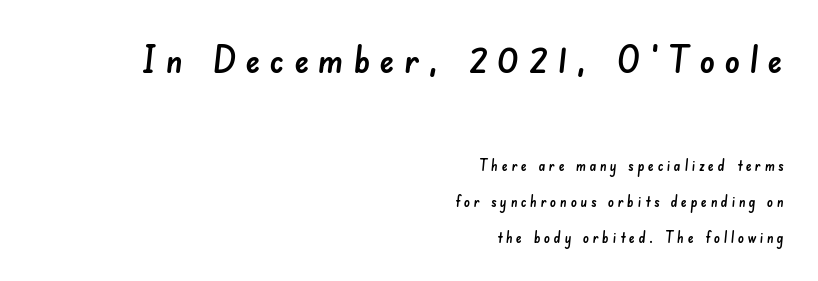
{"serif": "no", "width": "normal", "stroke_contrast": "low", "x_height": "small", "monospaced": "no", "underline": "no", "align": "right", "line_spacing": "loose", "line_spacing_ratio": 2.39, "letter_spacing": "wide", "letter_spacing_em": 0.24, "larger_block": "first", "size_ratio": 2.53, "glyph_px": 38}
